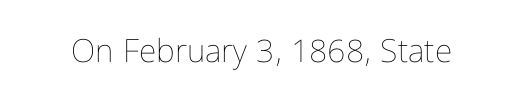
{"italic": "no", "bold": "no", "weight": "thin", "width": "condensed", "stroke_contrast": "low", "x_height": "medium", "monospaced": "no", "underline": "no", "letter_spacing": "normal", "letter_spacing_em": 0.0, "glyph_px": 32}
